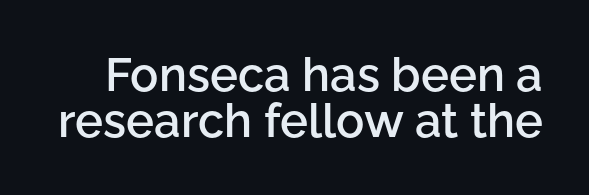
The image shows 47 px semibold sans-serif type, upright; set tight line spacing (0.98x), normal letter spacing, not underlined; low stroke contrast and a medium x-height.
